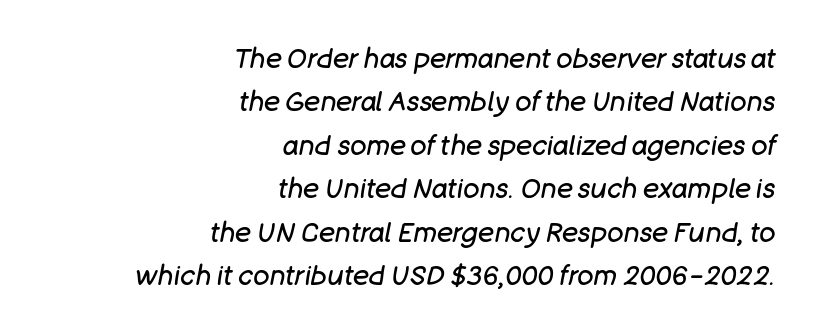
The paragraph shown leans on its right margin. Rendered with sloped, italic letterforms. A normal amount of white space separates one row of letters from the next. Heaviness? Minimal to ordinary, like unemphasized prose.
